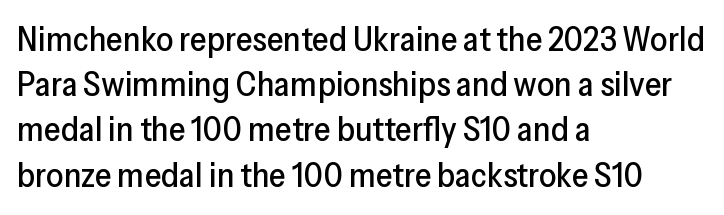
The image shows 34 px sans-serif type, upright; set left-aligned, normal line spacing (1.33x), normal letter spacing, not underlined; low stroke contrast and a medium x-height.
